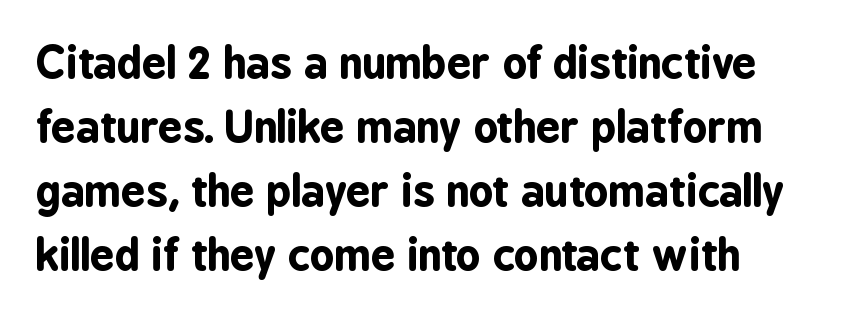
Spacing verdict: proportional, widths tailored to each character. The line texture is even and compact thanks to regular tracking. Heft: maximum for text — a bold. The typeface chosen for these lines omits serifs. The rag falls on the right side of this text block.
